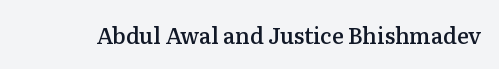
The image shows 22 px text type, upright; set normal letter spacing, not underlined.
